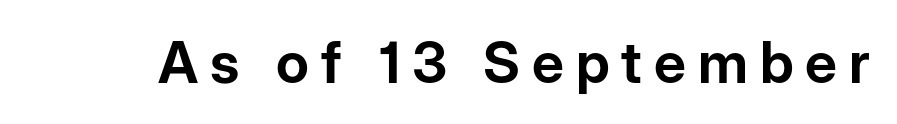
The image shows 57 px sans-serif type, upright; set unusually wide letter spacing (+0.21 em), not underlined; low stroke contrast and a medium x-height.
